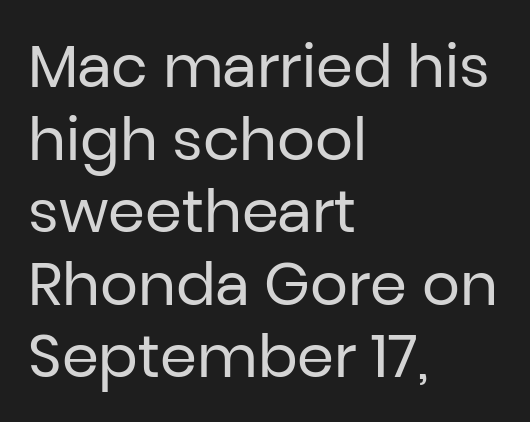
The image shows 59 px regular-weight sans-serif type, upright; set left-aligned, line spacing 1.23x, normal letter spacing, not underlined; low stroke contrast and a medium x-height.
